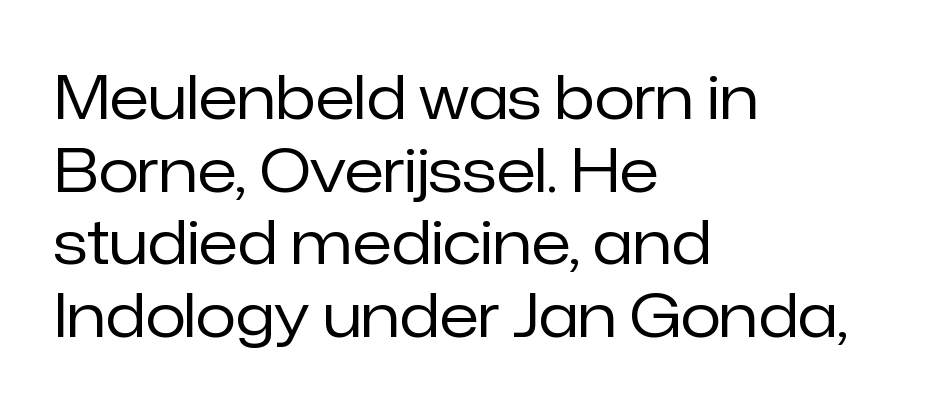
{"serif": "no", "italic": "no", "bold": "no", "weight": "regular", "width": "normal", "stroke_contrast": "low", "x_height": "medium", "monospaced": "no", "underline": "no", "align": "left", "line_spacing_ratio": 1.23, "letter_spacing": "normal", "letter_spacing_em": 0.0, "glyph_px": 59}
